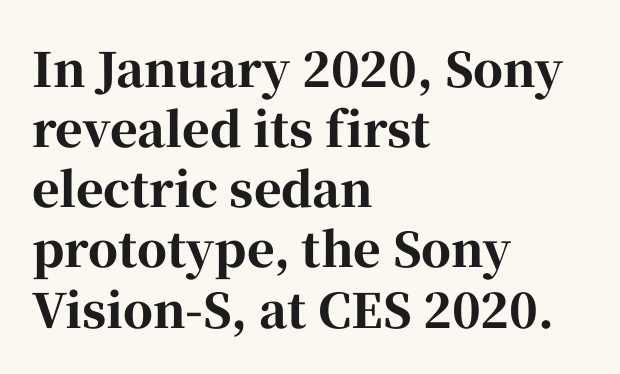
Q: Is the text bold? A: Yes.
Q: Is the text italic (slanted)? A: No, it is upright.
Q: Is the typeface a serif or a sans-serif typeface? A: Serif.
Q: Is the text underlined? A: No.
Q: How is the paragraph aligned? A: Left-aligned.
Q: Is the spacing between letters normal or unusually wide? A: Normal.
Q: Is the spacing between lines tight, normal or loose? A: Normal.
Q: Width (condensed, normal, or wide)? A: Normal.
Q: Stroke contrast? A: High.
Q: x-height? A: Medium.
Q: Monospaced? A: No.
